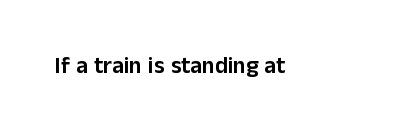
{"italic": "no", "underline": "no", "letter_spacing": "normal", "letter_spacing_em": 0.0, "glyph_px": 23}
